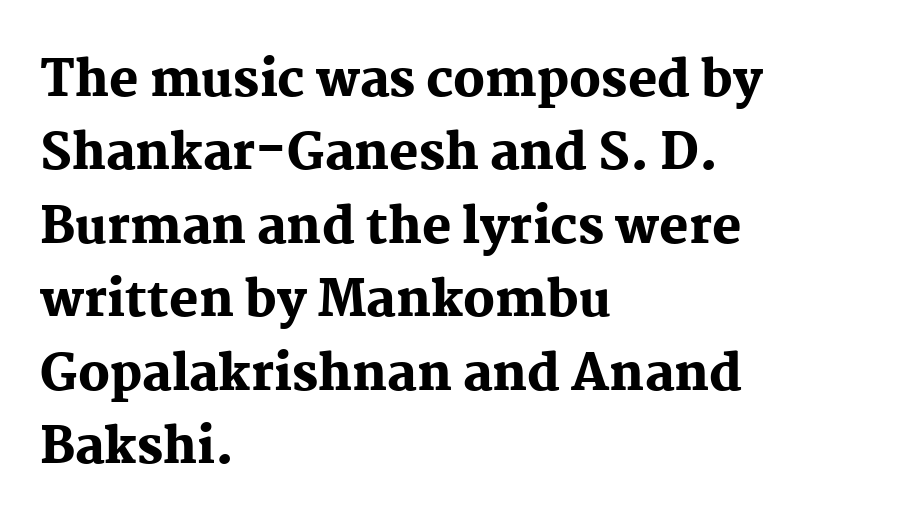
The image shows 49 px heavy serif type, upright; set left-aligned, normal line spacing (1.5x), normal letter spacing, not underlined; medium stroke contrast and a medium x-height.
